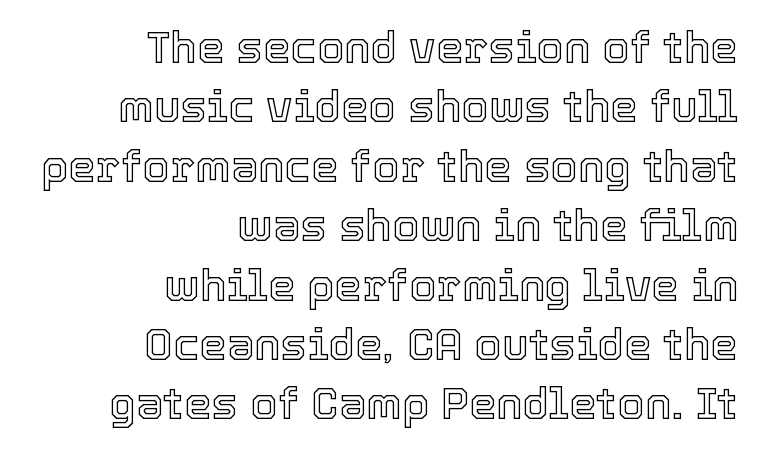
Q: Is the text italic (slanted)? A: No, it is upright.
Q: Is the text underlined? A: No.
Q: How is the paragraph aligned? A: Right-aligned.
Q: Is the spacing between letters normal or unusually wide? A: Normal.
Q: Is the spacing between lines tight, normal or loose? A: Normal.
Q: Width (condensed, normal, or wide)? A: Normal.
Q: x-height? A: Medium.
Q: Monospaced? A: No.
